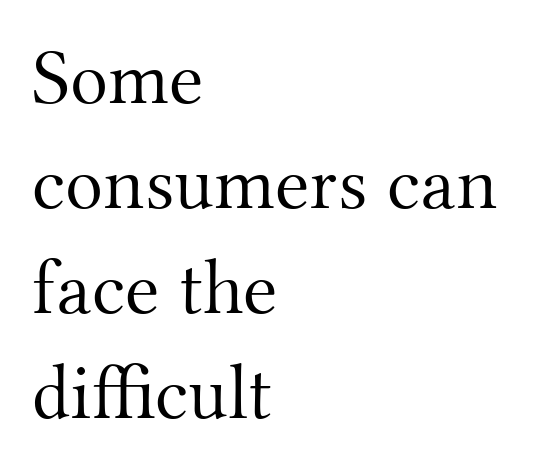
Q: Is the text bold? A: No.
Q: Is the text italic (slanted)? A: No, it is upright.
Q: Is the typeface a serif or a sans-serif typeface? A: Serif.
Q: Is the text underlined? A: No.
Q: How is the paragraph aligned? A: Left-aligned.
Q: Is the spacing between letters normal or unusually wide? A: Normal.
Q: Is the spacing between lines tight, normal or loose? A: Normal.
Q: Width (condensed, normal, or wide)? A: Normal.
Q: Stroke contrast? A: Medium.
Q: x-height? A: Small.
Q: Monospaced? A: No.
